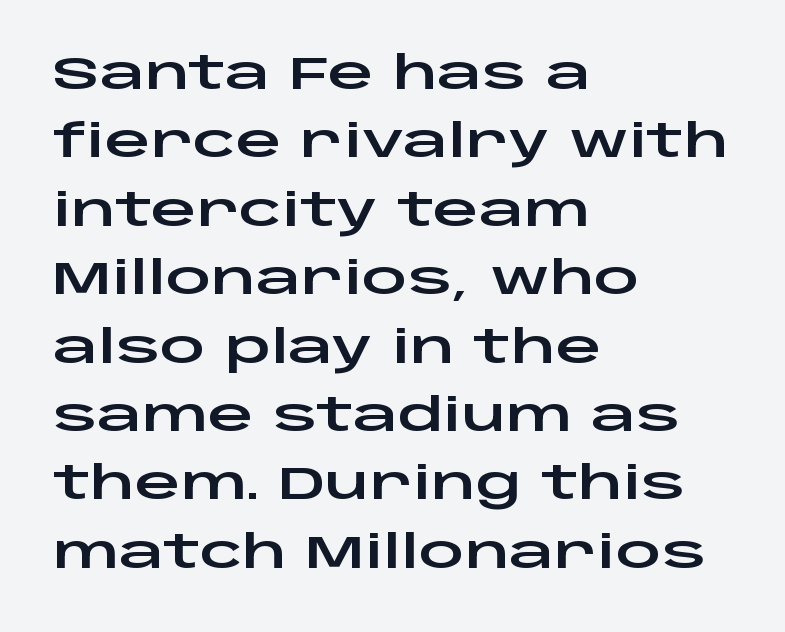
In terms of letterspacing, this is plain default setting. The string is rendered with underlining switched off. These lines are rendered in a variable-pitch font. Every character sits straight up, as roman type does.
